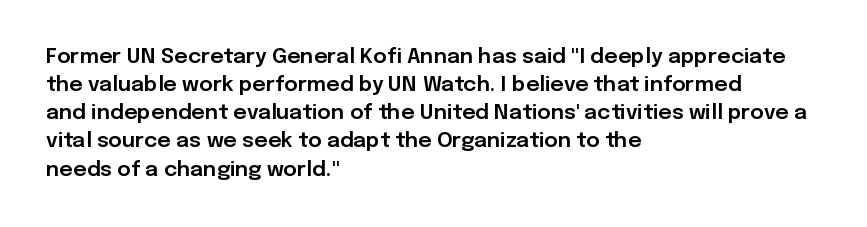
Teacher's note: observe the even left margin — that is flush-left alignment. No italicization has been applied; the sample stays upright. Clear beneath every line of the passage. Honestly, the letter spacing is just normal — you wouldn't notice it. A typesetter would call this leading conventional body-copy spacing.
